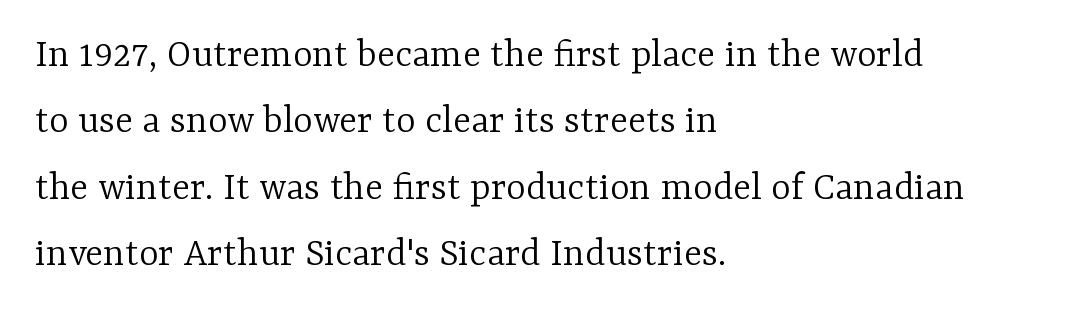
The image shows 42 px light serif type, upright; set left-aligned, normal line spacing (1.58x), normal letter spacing, not underlined; low stroke contrast and a medium x-height.
